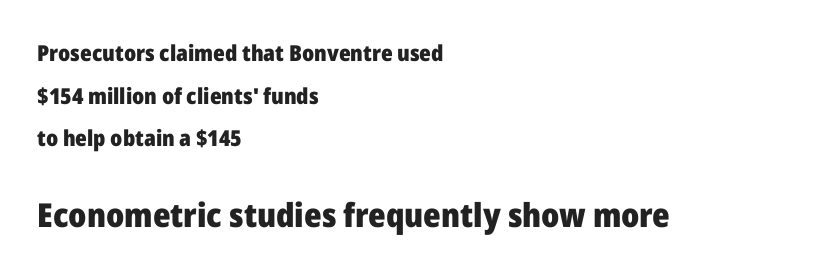
Q: Is the text bold? A: Yes.
Q: Is the text italic (slanted)? A: No, it is upright.
Q: Is the typeface a serif or a sans-serif typeface? A: Sans-serif.
Q: Is the text underlined? A: No.
Q: How is the paragraph aligned? A: Left-aligned.
Q: Is the spacing between letters normal or unusually wide? A: Normal.
Q: Is the spacing between lines tight, normal or loose? A: Loose.
Q: Which block of text is set in a larger size, the first (top) or the second (bottom)? A: The second (bottom) one.
Q: Width (condensed, normal, or wide)? A: Normal.
Q: Stroke contrast? A: Low.
Q: x-height? A: Medium.
Q: Monospaced? A: No.
